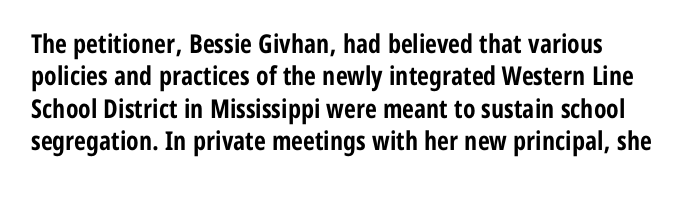
{"italic": "no", "bold": "yes", "underline": "no", "align": "left", "line_spacing": "normal", "line_spacing_ratio": 1.25, "letter_spacing": "normal", "letter_spacing_em": 0.0, "glyph_px": 26}
